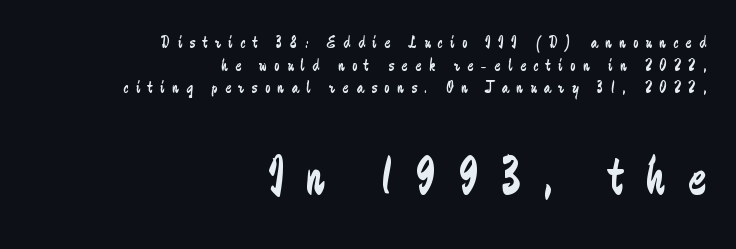
{"serif": "no", "bold": "no", "weight": "regular", "width": "condensed", "stroke_contrast": "low", "x_height": "small", "monospaced": "no", "underline": "no", "align": "right", "line_spacing": "normal", "line_spacing_ratio": 1.26, "letter_spacing": "wide", "letter_spacing_em": 0.42, "larger_block": "second", "size_ratio": 3.0, "glyph_px": 54}
